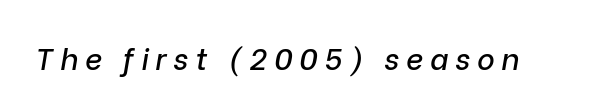
Q: Is the text italic (slanted)? A: Yes, it leans right by about 9 degrees.
Q: Is the text underlined? A: No.
Q: Is the spacing between letters normal or unusually wide? A: Unusually wide.
Q: Width (condensed, normal, or wide)? A: Normal.
Q: Stroke contrast? A: Low.
Q: x-height? A: Medium.
Q: Monospaced? A: No.
